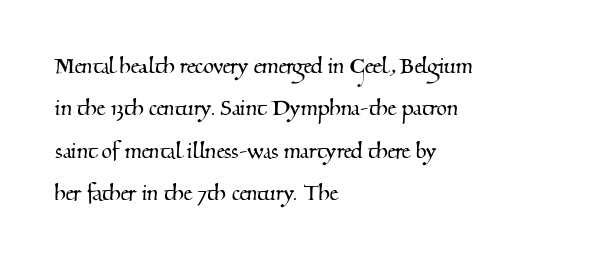
Q: Is the text underlined? A: No.
Q: How is the paragraph aligned? A: Left-aligned.
Q: Is the spacing between letters normal or unusually wide? A: Normal.
Q: Is the spacing between lines tight, normal or loose? A: Normal.
